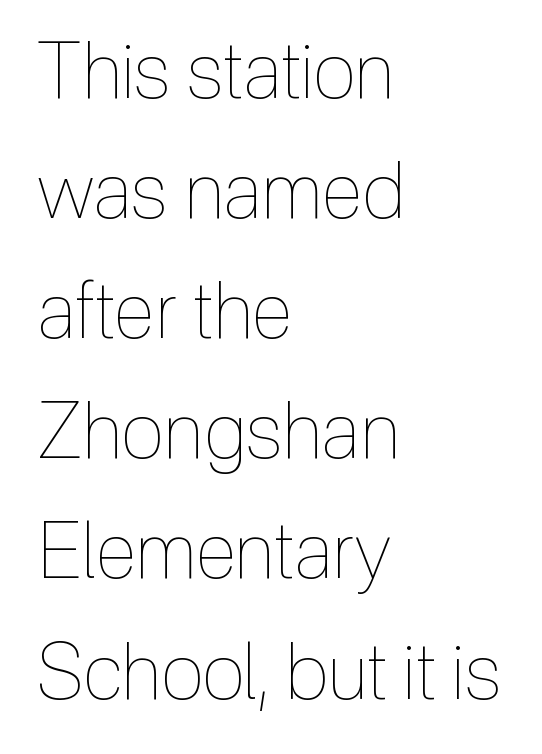
Q: Is the text bold? A: No.
Q: Is the text italic (slanted)? A: No, it is upright.
Q: Is the text underlined? A: No.
Q: How is the paragraph aligned? A: Left-aligned.
Q: Is the spacing between letters normal or unusually wide? A: Normal.
Q: Is the spacing between lines tight, normal or loose? A: Normal.
Q: Width (condensed, normal, or wide)? A: Condensed.
Q: x-height? A: Medium.
Q: Monospaced? A: No.
